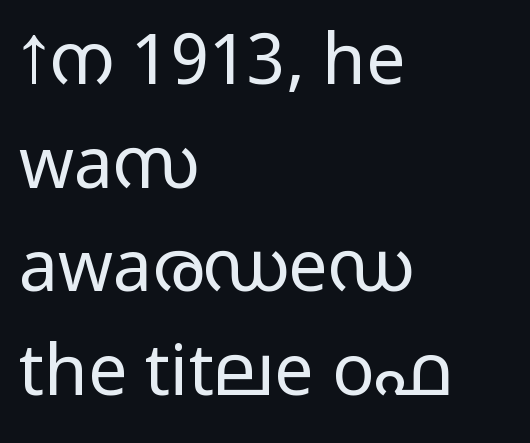
The image shows 70 px light, wide sans-serif type, upright; set left-aligned, normal line spacing (1.48x), normal letter spacing, not underlined; low stroke contrast and a medium x-height.
